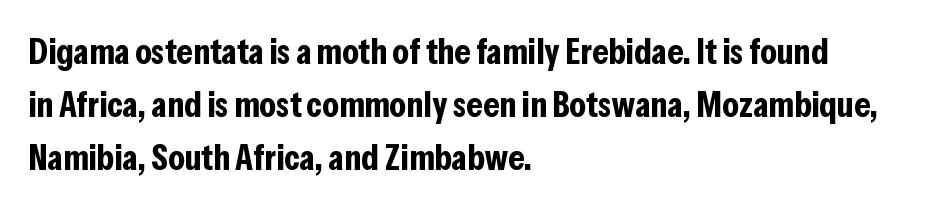
This rendering employs a face without finishing strokes, i.e., a sans-serif. Characters remain perfectly vertical along every line. These lines carry a lot of weight — the face is fully bold. Notice how the passage keeps a crisp vertical edge on the left only. You could not count columns in this text — the font is proportionally spaced. The glyphs are unaccompanied by any horizontal stroke below them.
